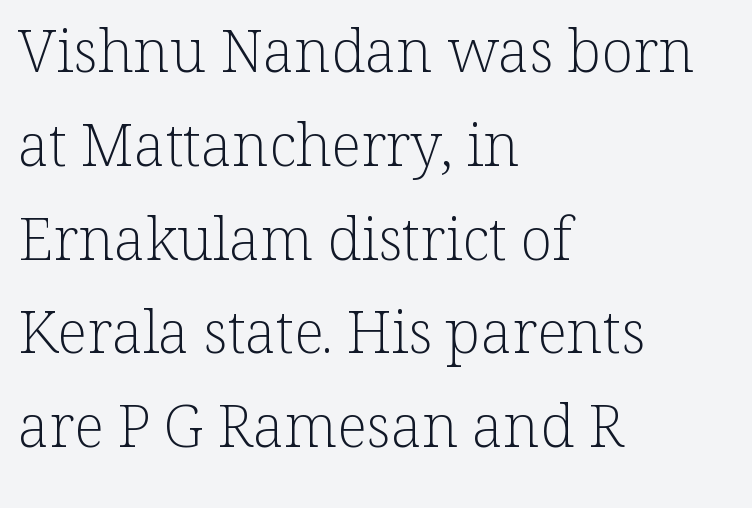
The image shows 59 px light serif type, upright; set left-aligned, normal line spacing (1.59x), normal letter spacing, not underlined; low stroke contrast and a medium x-height.
